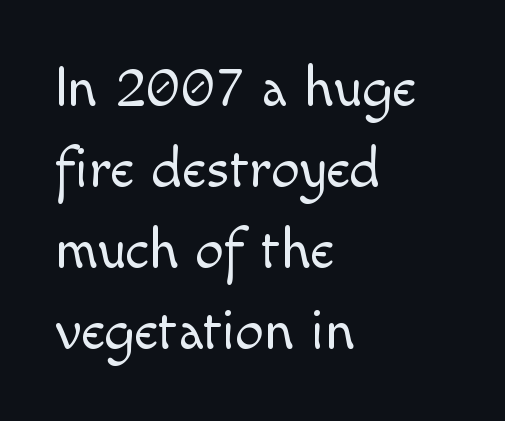
The image shows 57 px light sans-serif type, upright; set left-aligned, normal line spacing (1.42x), normal letter spacing, not underlined; a small x-height.
